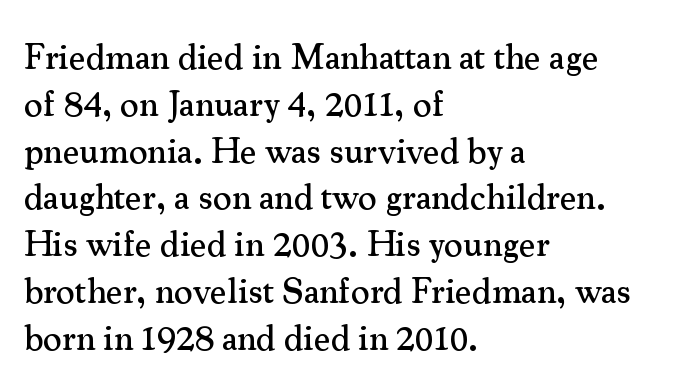
{"serif": "yes", "italic": "no", "width": "normal", "stroke_contrast": "medium", "x_height": "small", "monospaced": "no", "underline": "no", "align": "left", "line_spacing": "normal", "line_spacing_ratio": 1.3, "letter_spacing": "normal", "letter_spacing_em": 0.0, "glyph_px": 36}
